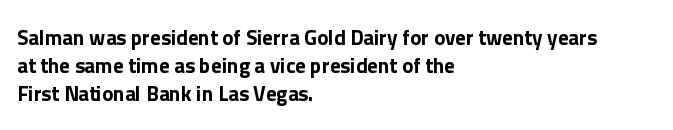
Q: Is the text italic (slanted)? A: No, it is upright.
Q: Is the text underlined? A: No.
Q: How is the paragraph aligned? A: Left-aligned.
Q: Is the spacing between letters normal or unusually wide? A: Normal.
Q: Is the spacing between lines tight, normal or loose? A: Normal.
